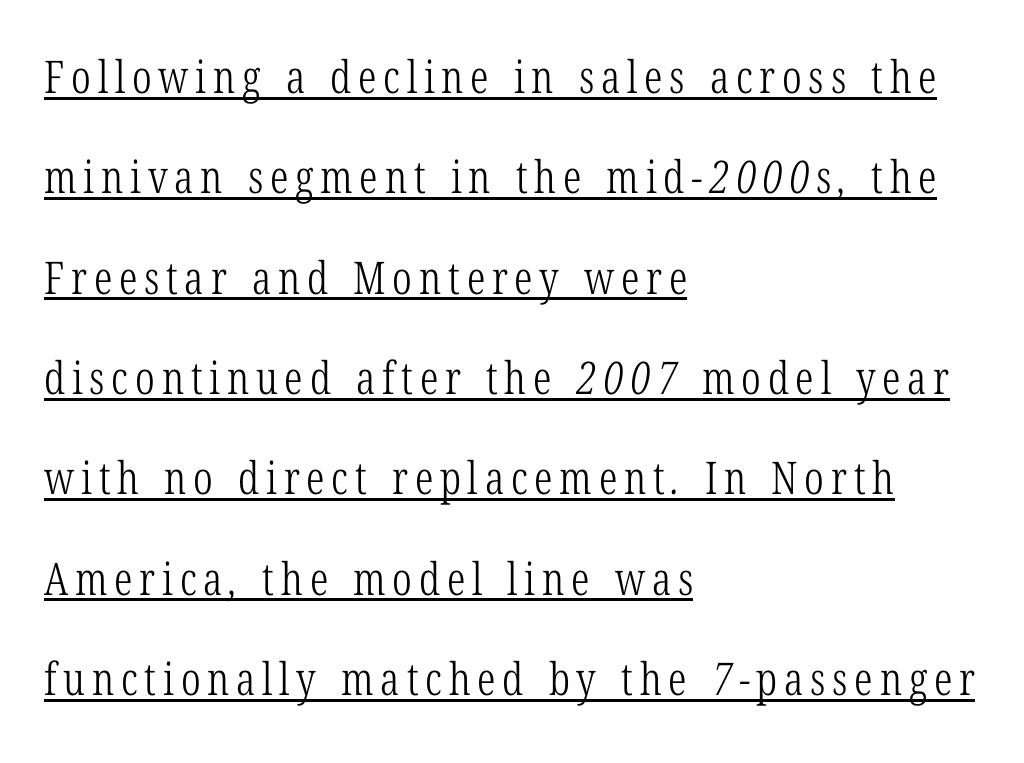
The image shows 45 px light, condensed serif type; set left-aligned, loose line spacing (2.23x), underlined; low stroke contrast and a medium x-height.
